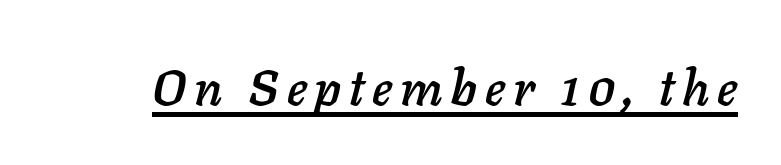
Q: Is the text italic (slanted)? A: Yes, it leans right by about 11 degrees.
Q: Is the text underlined? A: Yes.
Q: Width (condensed, normal, or wide)? A: Normal.
Q: Stroke contrast? A: Low.
Q: x-height? A: Medium.
Q: Monospaced? A: No.
